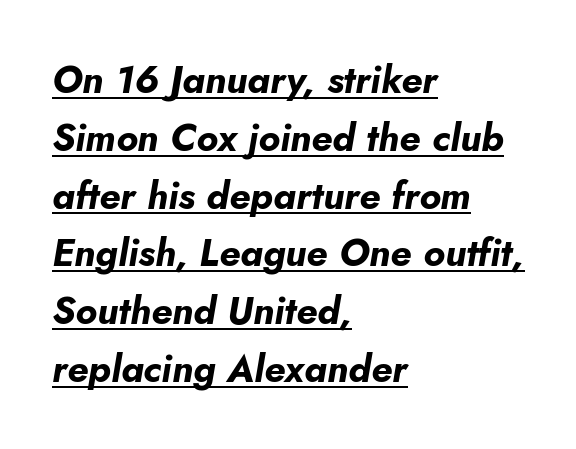
Q: Is the text bold? A: Yes.
Q: Is the text italic (slanted)? A: Yes, it leans right by about 5 degrees.
Q: Is the text underlined? A: Yes.
Q: How is the paragraph aligned? A: Left-aligned.
Q: Is the spacing between letters normal or unusually wide? A: Normal.
Q: Is the spacing between lines tight, normal or loose? A: Normal.
Q: Width (condensed, normal, or wide)? A: Normal.
Q: Stroke contrast? A: Low.
Q: x-height? A: Small.
Q: Monospaced? A: No.
